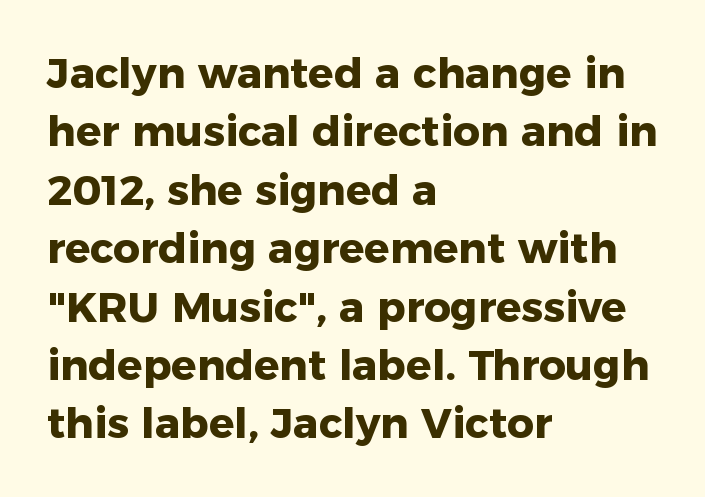
The image shows 42 px heavy sans-serif type, upright; set left-aligned, normal line spacing (1.39x), normal letter spacing, not underlined; low stroke contrast and a medium x-height.
